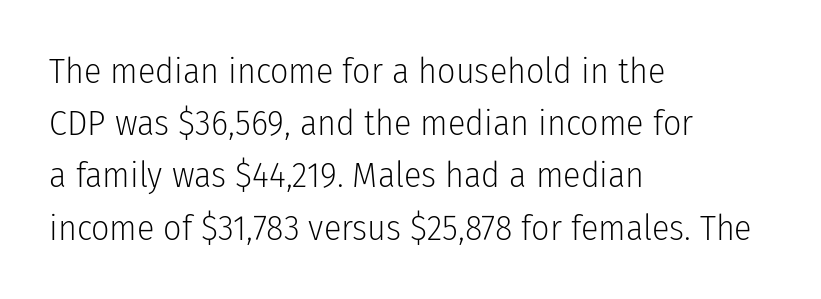
{"serif": "no", "italic": "no", "bold": "no", "weight": "light", "width": "condensed", "stroke_contrast": "low", "x_height": "medium", "monospaced": "no", "underline": "no", "align": "left", "line_spacing": "normal", "line_spacing_ratio": 1.45, "letter_spacing": "normal", "letter_spacing_em": 0.0, "glyph_px": 36}
